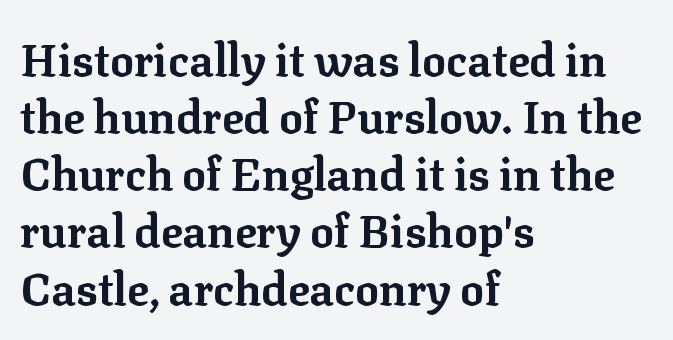
The image shows 45 px bold serif type, upright; set left-aligned, normal line spacing (1.27x), normal letter spacing, not underlined; low stroke contrast and a medium x-height.
